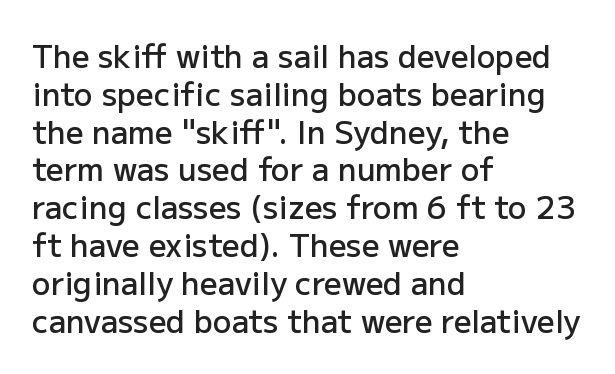
The image shows 31 px semibold sans-serif type, upright; set left-aligned, line spacing 1.22x, normal letter spacing, not underlined; low stroke contrast and a medium x-height.
